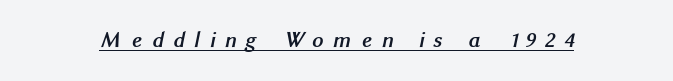
The image shows 22 px bold type; set unusually wide letter spacing (+0.45 em), underlined.
